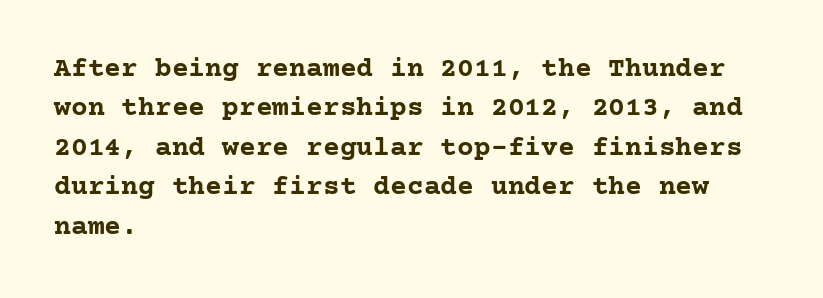
Ascenders rise straight up at ninety degrees. Notice how the passage keeps a crisp vertical edge on the left only. The vertical gap from one line to the next is medium. How heavy is the stroke? Heavy — this is a bold.
